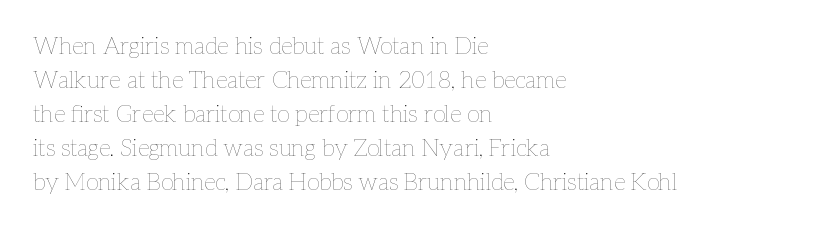
The type sits square on the baseline with zero lean. Stem width sits at or under what a default text font uses. Horizontally, the lines are justified to the leading edge only. This sample keeps an unexceptional amount of space between lines. The space beneath each line is pristine and unruled. There is no visible air inserted between adjacent glyphs.
